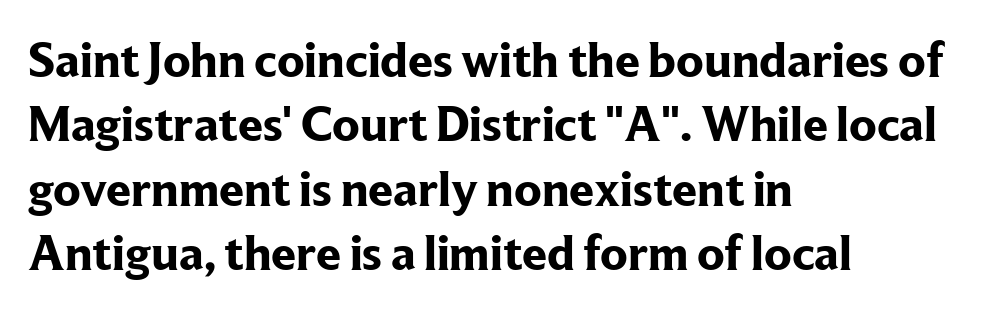
{"serif": "yes", "italic": "no", "bold": "yes", "weight": "bold", "width": "normal", "stroke_contrast": "low", "x_height": "medium", "monospaced": "no", "underline": "no", "align": "left", "line_spacing": "normal", "line_spacing_ratio": 1.29, "letter_spacing": "normal", "letter_spacing_em": 0.0, "glyph_px": 50}
